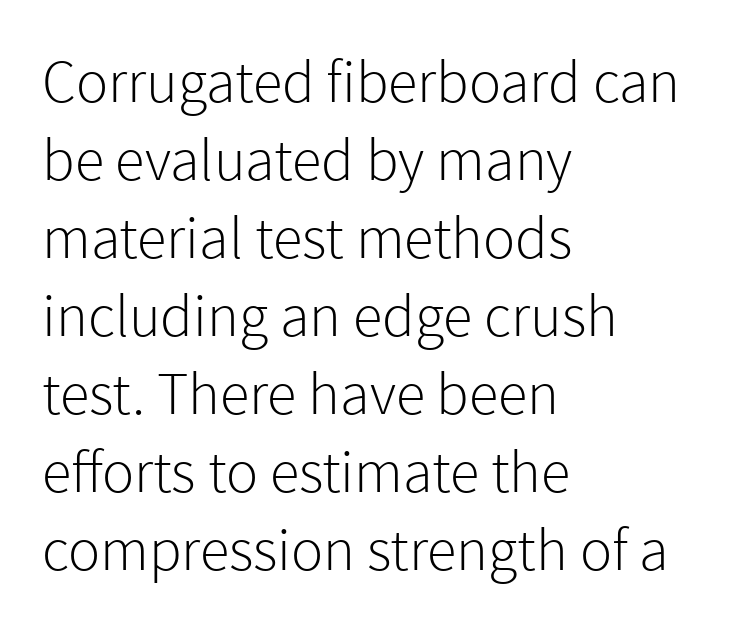
{"serif": "no", "italic": "no", "bold": "no", "weight": "light", "width": "normal", "x_height": "medium", "monospaced": "no", "underline": "no", "align": "left", "line_spacing": "normal", "line_spacing_ratio": 1.3, "letter_spacing": "normal", "letter_spacing_em": 0.0, "glyph_px": 60}
